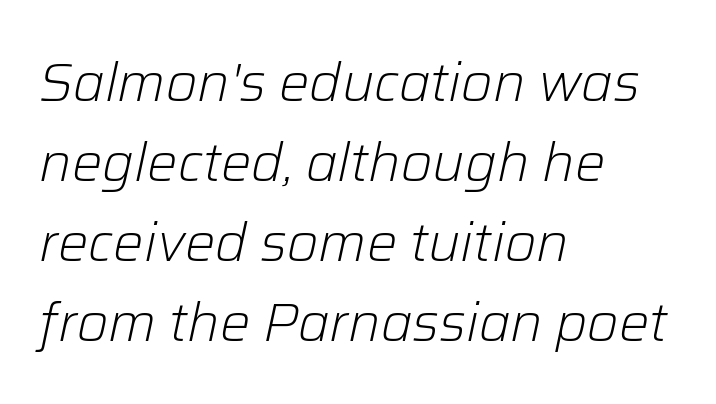
The image shows 54 px light type, italic (leaning right); set left-aligned, normal line spacing (1.48x), normal letter spacing, not underlined; low stroke contrast and a medium x-height.
